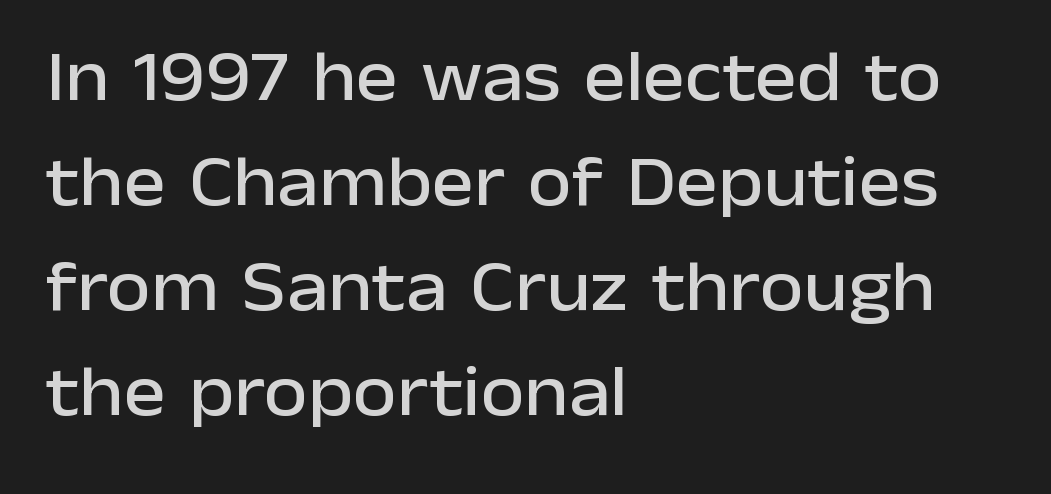
The font's upright variant was chosen for this text. You could not count columns in this text — the font is proportionally spaced. This block has exactly the height ordinary leading produces. Regarding serifs, this sample does without them. You could call the tracking neutral — neither tight nor loose. Layout note: lines flush left.
